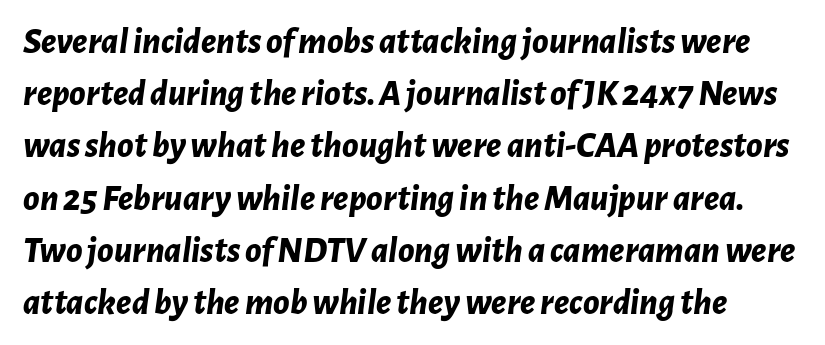
{"italic": "yes", "lean": "right", "slant_degrees": 7, "bold": "yes", "weight": "bold", "width": "normal", "stroke_contrast": "low", "x_height": "medium", "monospaced": "no", "underline": "no", "line_spacing": "normal", "line_spacing_ratio": 1.41, "letter_spacing": "normal", "letter_spacing_em": 0.0, "glyph_px": 37}
